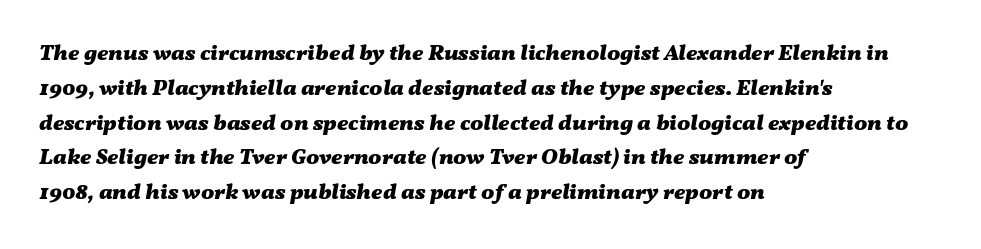
The image shows 22 px bold type, italic (leaning right); set left-aligned, normal line spacing (1.58x), normal letter spacing, not underlined.
